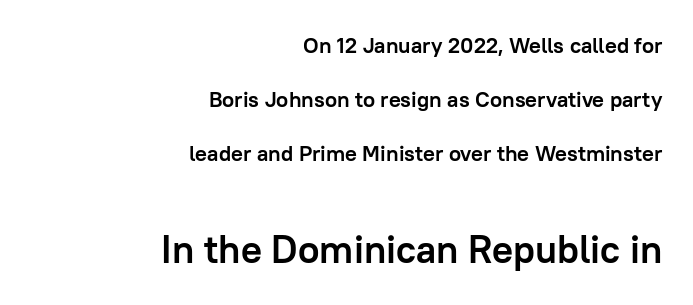
Q: Is the text bold? A: Yes.
Q: Is the text italic (slanted)? A: No, it is upright.
Q: Is the typeface a serif or a sans-serif typeface? A: Sans-serif.
Q: Is the text underlined? A: No.
Q: How is the paragraph aligned? A: Right-aligned.
Q: Is the spacing between letters normal or unusually wide? A: Normal.
Q: Is the spacing between lines tight, normal or loose? A: Loose.
Q: Which block of text is set in a larger size, the first (top) or the second (bottom)? A: The second (bottom) one.
Q: Width (condensed, normal, or wide)? A: Normal.
Q: Stroke contrast? A: Low.
Q: x-height? A: Medium.
Q: Monospaced? A: No.
